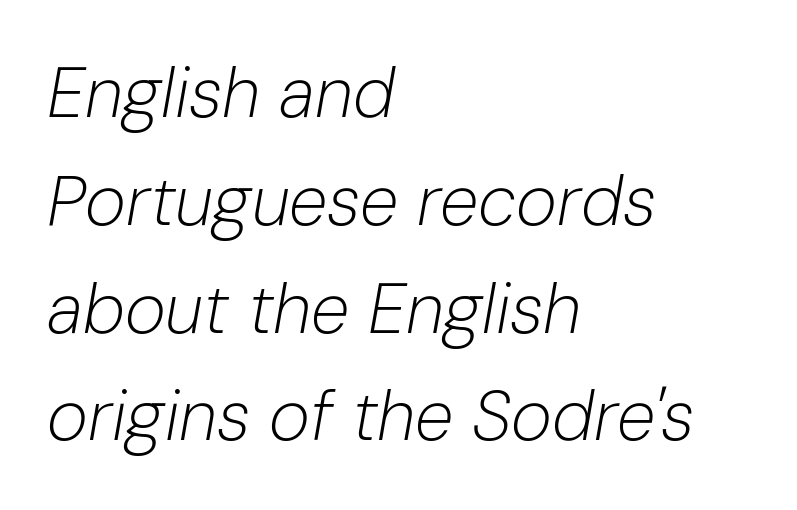
Q: Is the text bold? A: No.
Q: Is the text italic (slanted)? A: Yes, it leans right by about 10 degrees.
Q: Is the text underlined? A: No.
Q: How is the paragraph aligned? A: Left-aligned.
Q: Is the spacing between letters normal or unusually wide? A: Normal.
Q: Is the spacing between lines tight, normal or loose? A: Normal.
Q: Width (condensed, normal, or wide)? A: Normal.
Q: Stroke contrast? A: Low.
Q: x-height? A: Medium.
Q: Monospaced? A: No.
